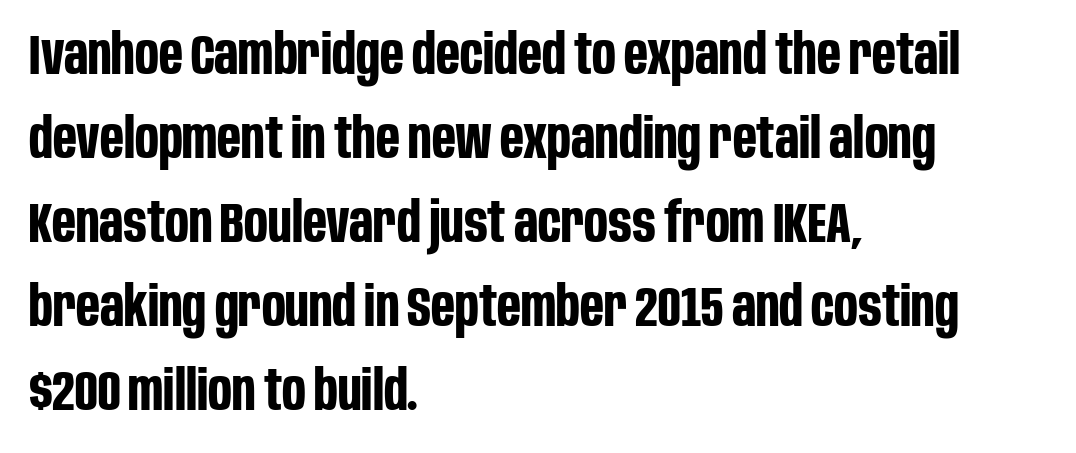
{"serif": "no", "italic": "no", "bold": "yes", "weight": "bold", "width": "condensed", "stroke_contrast": "low", "x_height": "large", "monospaced": "no", "underline": "no", "align": "left", "line_spacing": "normal", "line_spacing_ratio": 1.5, "letter_spacing": "normal", "letter_spacing_em": 0.0, "glyph_px": 56}
